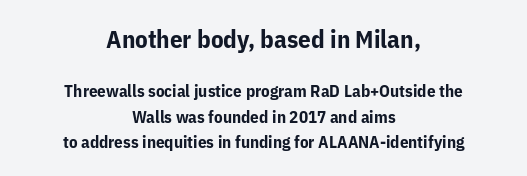
The image shows 25 px bold type, upright; set centered, normal line spacing (1.5x), normal letter spacing, not underlined; the first (top) block is 1.47x larger.
